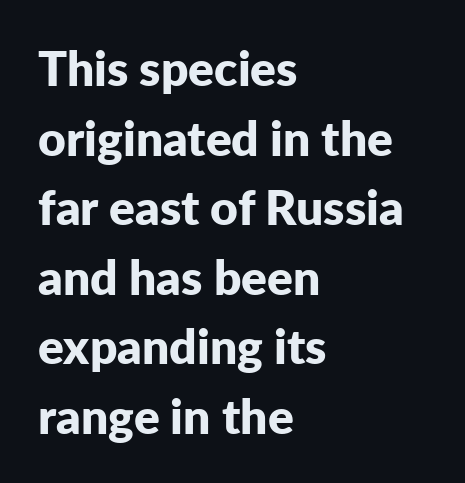
{"serif": "no", "italic": "no", "bold": "yes", "weight": "bold", "width": "normal", "stroke_contrast": "low", "x_height": "medium", "monospaced": "no", "underline": "no", "align": "left", "line_spacing": "normal", "line_spacing_ratio": 1.45, "letter_spacing": "normal", "letter_spacing_em": 0.0, "glyph_px": 48}
